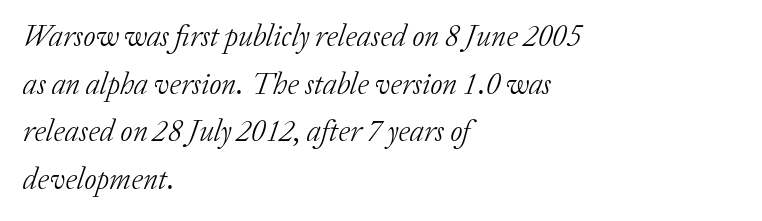
The image shows 30 px light serif type, italic (leaning right); set left-aligned, normal line spacing (1.59x), normal letter spacing, not underlined; low stroke contrast and a medium x-height.
